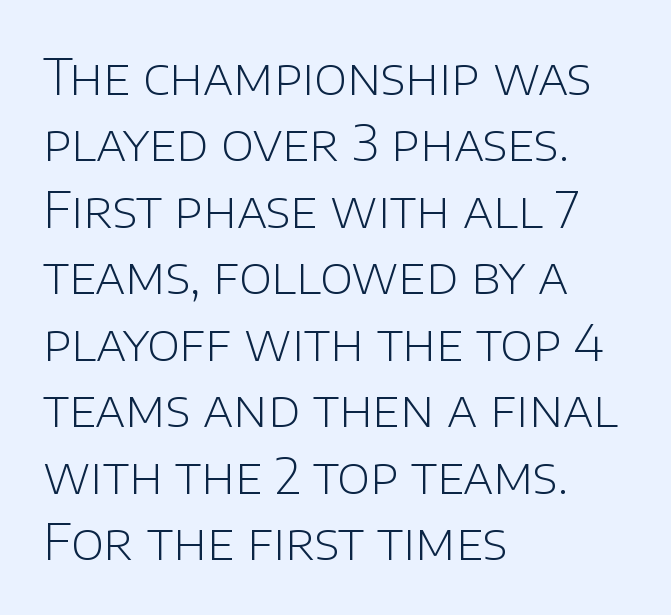
Every stem runs plumb, perpendicular to the baseline. Where is the straight margin? On the left. These lines are composed in type without serifs. No extra tracking has been applied to these lines. Notice how descenders clear the ascenders below comfortably — that's standard leading.
